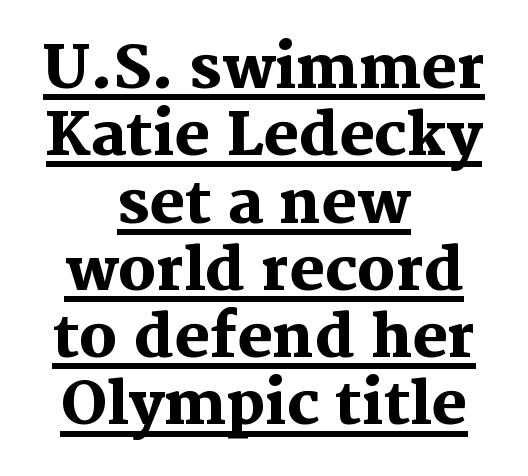
The font family rendered here belongs to the serif group. A centered setting, common on invitations and titles, is used for this passage. These lines keep a tight, regular rhythm from letter to letter. It's the straight-up-and-down kind of type.
